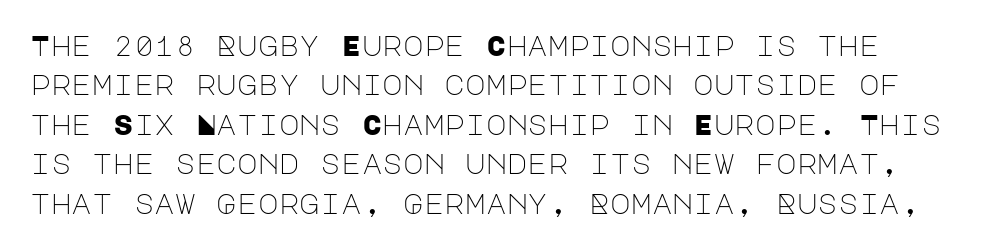
{"serif": "no", "italic": "no", "bold": "no", "weight": "light", "width": "normal", "stroke_contrast": "low", "x_height": "large", "underline": "no", "line_spacing": "normal", "line_spacing_ratio": 1.41, "letter_spacing": "normal", "letter_spacing_em": 0.0, "glyph_px": 28}
